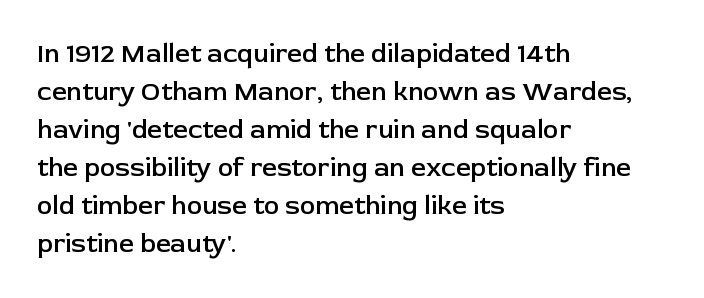
One glance says typical: line gaps are just what's usual. All the whitespace from short lines collects on the right. Stems and bowls a touch heavier than normal — semibold. Only glyphs here, with clear space below each row. Letter spacing: default.
